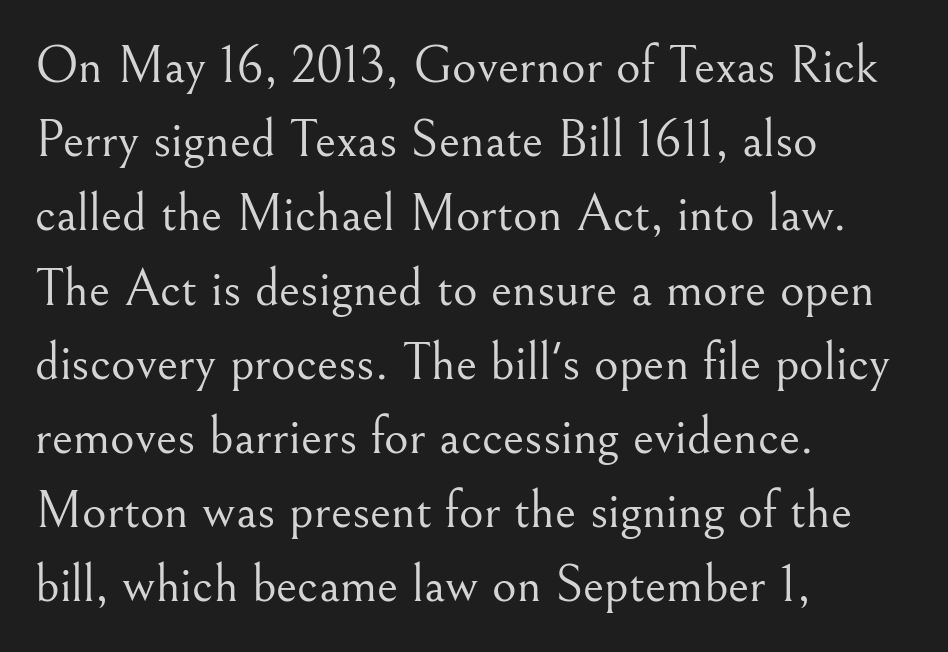
{"serif": "yes", "italic": "no", "bold": "no", "weight": "light", "width": "normal", "stroke_contrast": "medium", "x_height": "small", "monospaced": "no", "underline": "no", "align": "left", "line_spacing": "normal", "line_spacing_ratio": 1.4, "letter_spacing": "normal", "letter_spacing_em": 0.0, "glyph_px": 53}
